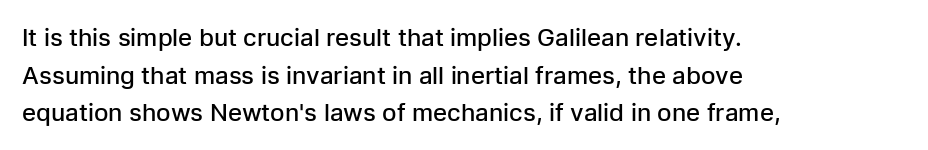
Q: Is the text bold? A: Semi-bold.
Q: Is the text italic (slanted)? A: No, it is upright.
Q: Is the text underlined? A: No.
Q: How is the paragraph aligned? A: Left-aligned.
Q: Is the spacing between letters normal or unusually wide? A: Normal.
Q: Is the spacing between lines tight, normal or loose? A: Normal.
